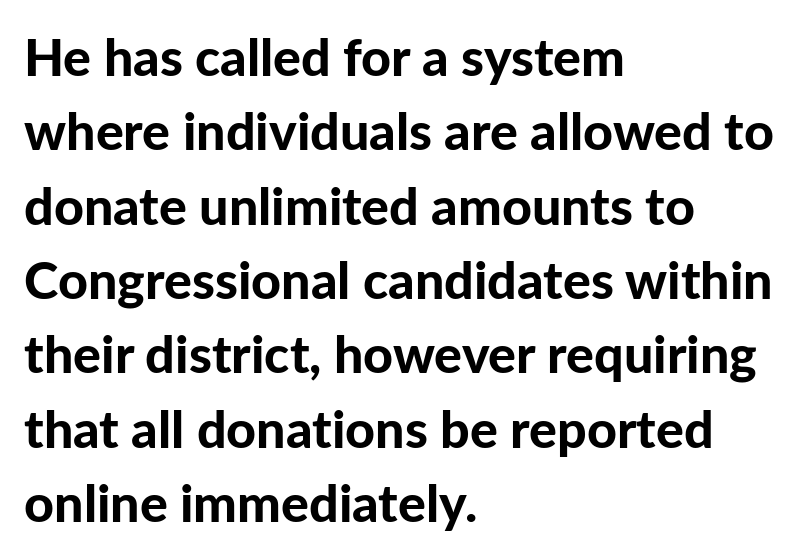
The image shows 52 px bold sans-serif type, upright; set left-aligned, normal line spacing (1.43x), normal letter spacing, not underlined; low stroke contrast and a medium x-height.
